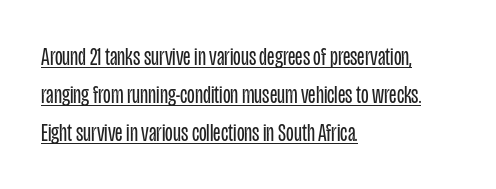
Q: Is the text bold? A: No.
Q: Is the text italic (slanted)? A: No, it is upright.
Q: Is the text underlined? A: Yes.
Q: How is the paragraph aligned? A: Left-aligned.
Q: Is the spacing between letters normal or unusually wide? A: Normal.
Q: Is the spacing between lines tight, normal or loose? A: Normal.
